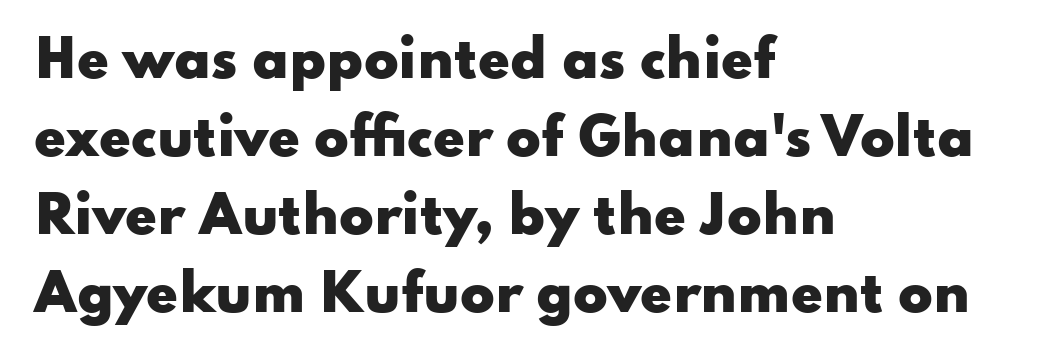
The image shows 51 px heavy, wide sans-serif type, upright; set left-aligned, normal line spacing (1.53x), normal letter spacing, not underlined; low stroke contrast and a small x-height.
